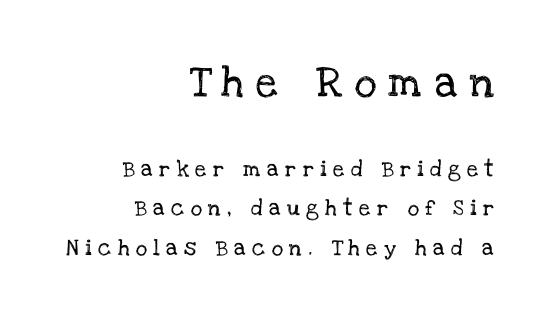
Q: Is the text italic (slanted)? A: No, it is upright.
Q: Is the typeface a serif or a sans-serif typeface? A: Serif.
Q: Is the text underlined? A: No.
Q: How is the paragraph aligned? A: Right-aligned.
Q: Is the spacing between letters normal or unusually wide? A: Unusually wide.
Q: Is the spacing between lines tight, normal or loose? A: Loose.
Q: Which block of text is set in a larger size, the first (top) or the second (bottom)? A: The first (top) one.
Q: Width (condensed, normal, or wide)? A: Normal.
Q: Stroke contrast? A: Low.
Q: x-height? A: Large.
Q: Monospaced? A: No.
